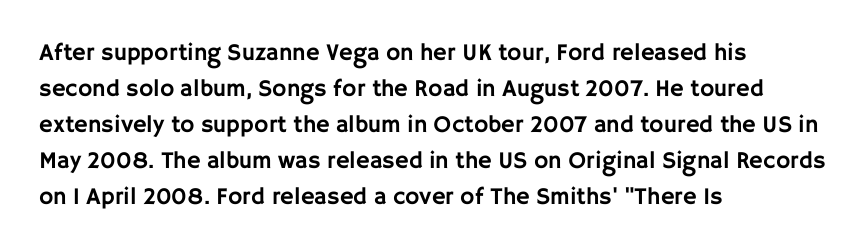
You can tell it's not italic because the verticals are truly vertical. Whoever set this chose a conventional vertical rhythm. The line texture is even and compact thanks to regular tracking. Each row of text sits above clean, open space.
